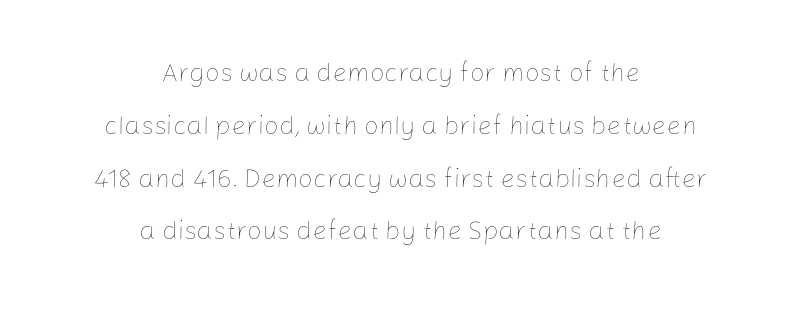
Letters have the restrained weight of plain body copy at most. Is the letter spacing exaggerated? No — it looks like the ordinary default. This is the regular roman posture of the typeface. Lines of text with bare space underneath. Visually the block forms a symmetrical silhouette, jagged on both flanks. If you measured baseline to baseline, you'd find a long distance.
